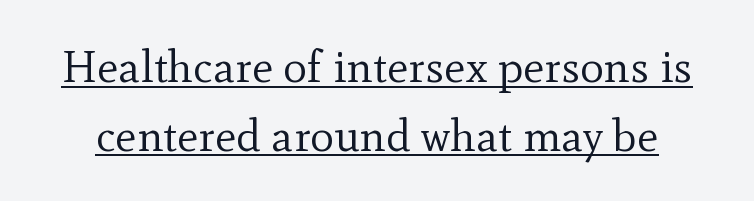
Q: Is the text bold? A: No.
Q: Is the text italic (slanted)? A: No, it is upright.
Q: Is the typeface a serif or a sans-serif typeface? A: Serif.
Q: Is the text underlined? A: Yes.
Q: Is the spacing between letters normal or unusually wide? A: Normal.
Q: Is the spacing between lines tight, normal or loose? A: Normal.
Q: Width (condensed, normal, or wide)? A: Normal.
Q: x-height? A: Small.
Q: Monospaced? A: No.
